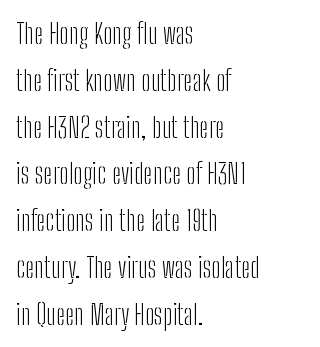
Q: Is the text bold? A: No.
Q: Is the text italic (slanted)? A: No, it is upright.
Q: Is the typeface a serif or a sans-serif typeface? A: Sans-serif.
Q: Is the text underlined? A: No.
Q: How is the paragraph aligned? A: Left-aligned.
Q: Is the spacing between letters normal or unusually wide? A: Normal.
Q: Is the spacing between lines tight, normal or loose? A: Normal.
Q: Width (condensed, normal, or wide)? A: Condensed.
Q: Stroke contrast? A: Low.
Q: x-height? A: Medium.
Q: Monospaced? A: No.
